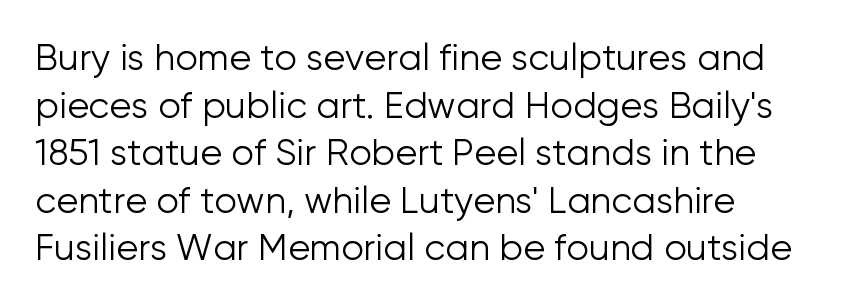
Stroke terminals: plain, sans-serif. A typesetter would call this proportional, since set widths differ per character. Nothing unusual about the tracking: characters are spaced as the font intends. The passage shown is not underscored anywhere. Each stroke keeps to a modest, everyday thickness or less.
